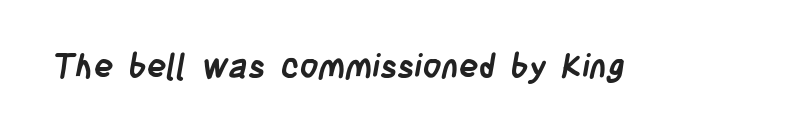
Is the letter spacing exaggerated? No — it looks like the ordinary default. The glyphs are unaccompanied by any horizontal stroke below them. The rendering uses a bold face; every stroke is thick and dark. The face used here is a sans, in the tradition of grotesques and geometrics. The letters advance in unequal steps, a hallmark of proportional type.
